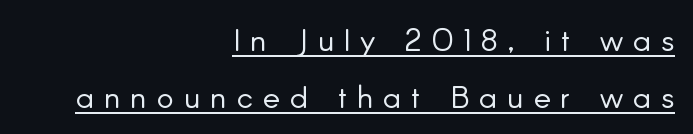
{"serif": "no", "italic": "no", "bold": "no", "weight": "light", "width": "normal", "stroke_contrast": "low", "x_height": "small", "monospaced": "no", "underline": "yes", "align": "right", "line_spacing_ratio": 1.77, "letter_spacing": "wide", "letter_spacing_em": 0.31, "glyph_px": 32}
